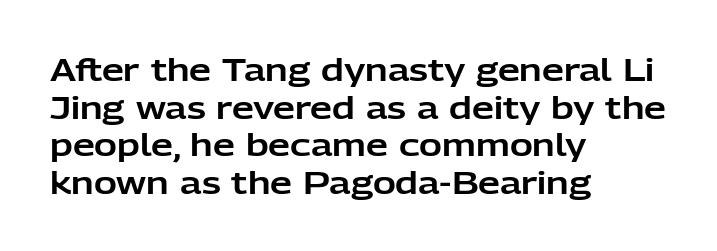
The lettering holds an erect, upright posture throughout. Teacher's note: observe the even left margin — that is flush-left alignment. Tracking here is standard; glyphs follow each other at the usual distance. The words here are not underlined. To sum up the face: it is a sans, with no serifs. Note the varied advance widths — an 'i' is clearly narrower than an 'm'.
